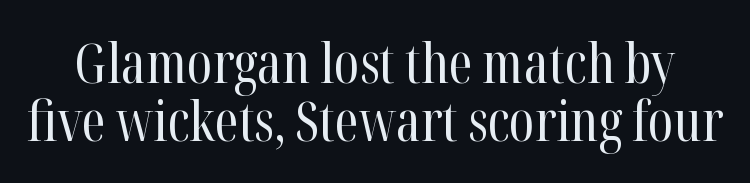
{"serif": "yes", "italic": "no", "bold": "no", "weight": "regular", "width": "condensed", "stroke_contrast": "high", "x_height": "medium", "monospaced": "no", "underline": "no", "line_spacing": "tight", "line_spacing_ratio": 1.06, "letter_spacing": "normal", "letter_spacing_em": 0.0, "glyph_px": 55}
